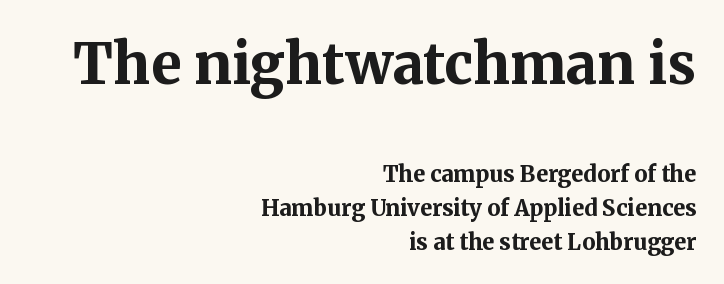
Q: Is the text bold? A: Yes.
Q: Is the text italic (slanted)? A: No, it is upright.
Q: Is the typeface a serif or a sans-serif typeface? A: Serif.
Q: Is the text underlined? A: No.
Q: How is the paragraph aligned? A: Right-aligned.
Q: Is the spacing between letters normal or unusually wide? A: Normal.
Q: Is the spacing between lines tight, normal or loose? A: Normal.
Q: Which block of text is set in a larger size, the first (top) or the second (bottom)? A: The first (top) one.
Q: Width (condensed, normal, or wide)? A: Normal.
Q: Stroke contrast? A: Medium.
Q: x-height? A: Medium.
Q: Monospaced? A: No.
